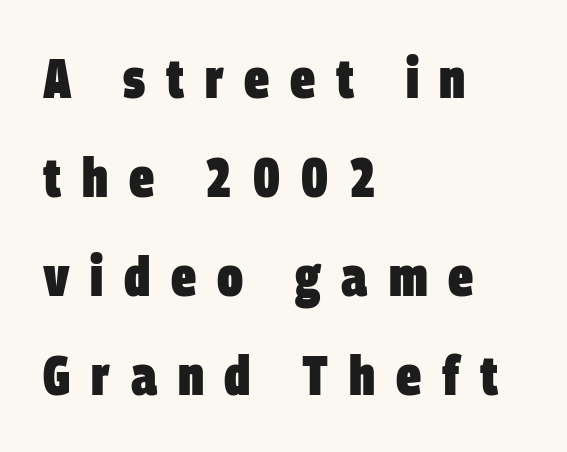
Q: Is the text bold? A: Yes.
Q: Is the typeface a serif or a sans-serif typeface? A: Sans-serif.
Q: Is the text underlined? A: No.
Q: How is the paragraph aligned? A: Left-aligned.
Q: Is the spacing between letters normal or unusually wide? A: Unusually wide.
Q: Width (condensed, normal, or wide)? A: Condensed.
Q: Stroke contrast? A: Low.
Q: x-height? A: Large.
Q: Monospaced? A: No.
